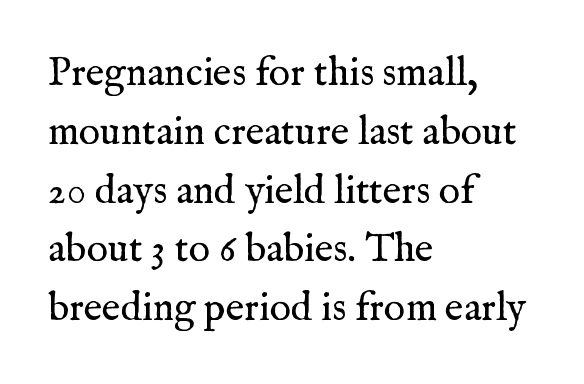
The rendering keeps characters at their native spacing. Unlike italic type, these characters show no tilt at all. This sample has the flowing, uneven cadence of proportional lettering. Think standard paragraph weight, or any step lighter than that. Does the leading feel generous? No, just average.
